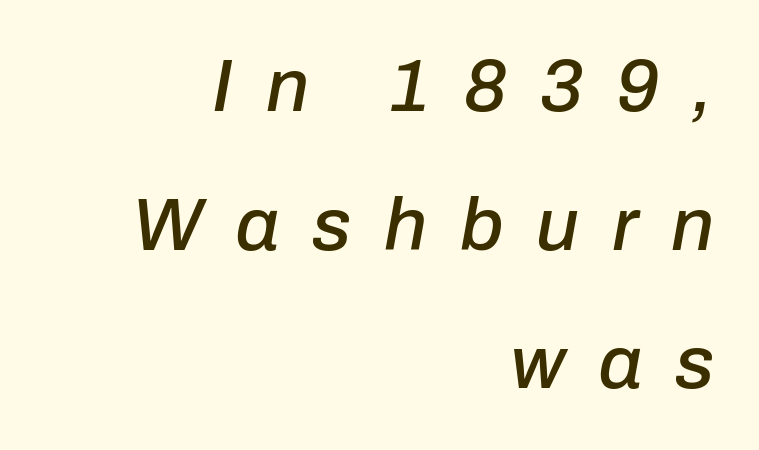
The image shows 75 px text type, italic (leaning right); set right-aligned, line spacing 1.85x, unusually wide letter spacing (+0.44 em), not underlined; low stroke contrast and a medium x-height.
